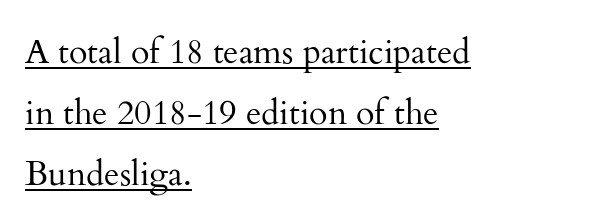
The image shows 34 px regular-weight serif type, upright; set left-aligned, line spacing 1.79x, normal letter spacing, underlined; medium stroke contrast and a small x-height.
